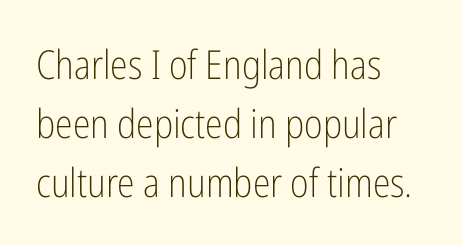
{"serif": "no", "italic": "no", "bold": "no", "weight": "light", "width": "condensed", "stroke_contrast": "low", "x_height": "medium", "monospaced": "no", "underline": "no", "align": "left", "line_spacing": "normal", "line_spacing_ratio": 1.47, "letter_spacing": "normal", "letter_spacing_em": 0.0, "glyph_px": 40}
